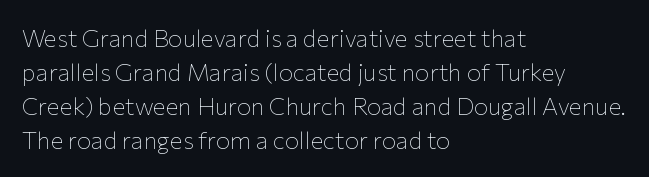
The image shows 24 px text type, upright; set left-aligned, normal line spacing (1.42x), normal letter spacing, not underlined.
